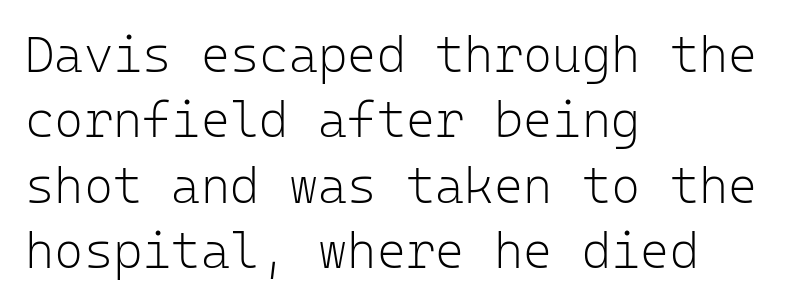
{"serif": "no", "italic": "no", "bold": "no", "weight": "light", "width": "normal", "stroke_contrast": "low", "x_height": "medium", "monospaced": "yes", "underline": "no", "align": "left", "line_spacing": "normal", "line_spacing_ratio": 1.31, "letter_spacing": "normal", "letter_spacing_em": 0.0, "glyph_px": 50}
